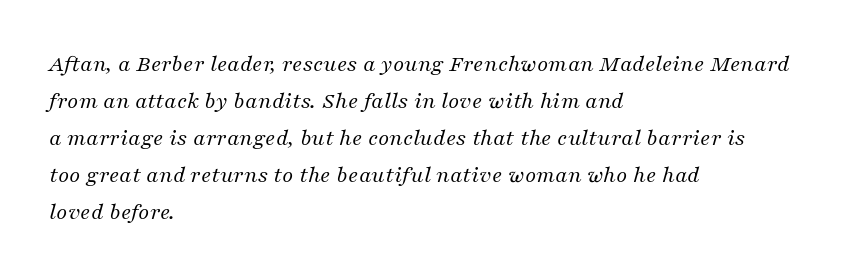
Q: Is the text bold? A: No.
Q: Is the text italic (slanted)? A: Yes, it leans right by about 16 degrees.
Q: Is the text underlined? A: No.
Q: How is the paragraph aligned? A: Left-aligned.
Q: Is the spacing between letters normal or unusually wide? A: Normal.
Q: Is the spacing between lines tight, normal or loose? A: Normal.
